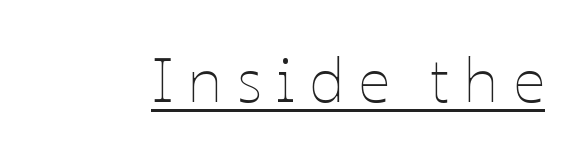
Q: Is the text bold? A: No.
Q: Is the text italic (slanted)? A: No, it is upright.
Q: Is the text underlined? A: Yes.
Q: Is the spacing between letters normal or unusually wide? A: Unusually wide.
Q: Width (condensed, normal, or wide)? A: Normal.
Q: Stroke contrast? A: Low.
Q: x-height? A: Medium.
Q: Monospaced? A: No.
